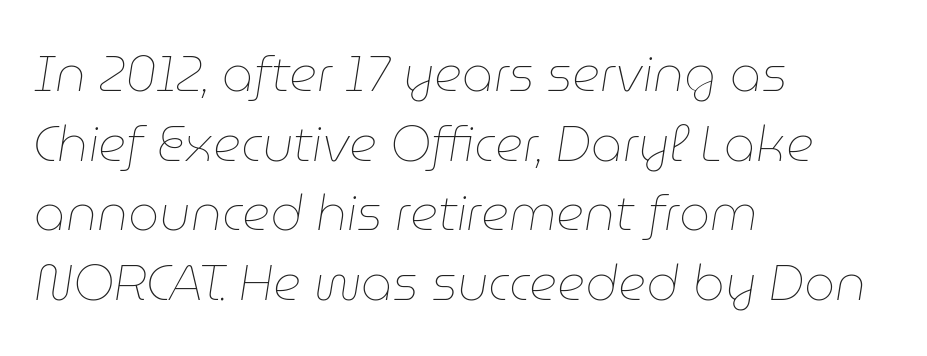
{"italic": "yes", "lean": "right", "slant_degrees": 9, "bold": "no", "weight": "thin", "width": "normal", "stroke_contrast": "low", "x_height": "medium", "monospaced": "no", "underline": "no", "align": "left", "line_spacing": "normal", "line_spacing_ratio": 1.42, "letter_spacing": "normal", "letter_spacing_em": 0.0, "glyph_px": 49}
